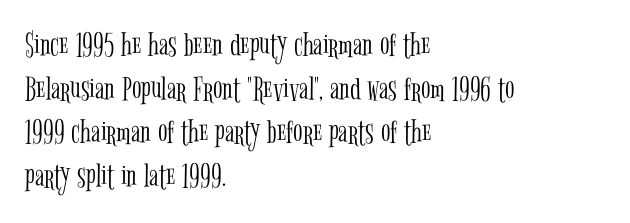
The image shows 35 px light, condensed serif type, upright; set left-aligned, normal line spacing (1.25x), normal letter spacing, not underlined; low stroke contrast and a medium x-height.
